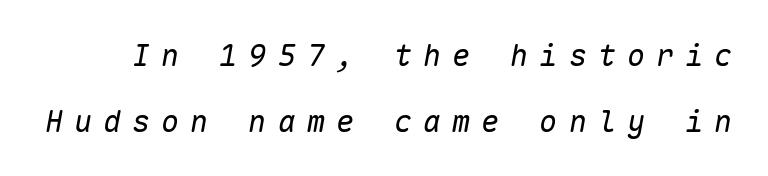
Q: Is the text bold? A: No.
Q: Is the text italic (slanted)? A: Yes, it leans right by about 10 degrees.
Q: Is the text underlined? A: No.
Q: Is the spacing between letters normal or unusually wide? A: Unusually wide.
Q: Is the spacing between lines tight, normal or loose? A: Loose.
Q: Width (condensed, normal, or wide)? A: Normal.
Q: Stroke contrast? A: Low.
Q: x-height? A: Medium.
Q: Monospaced? A: Yes.
